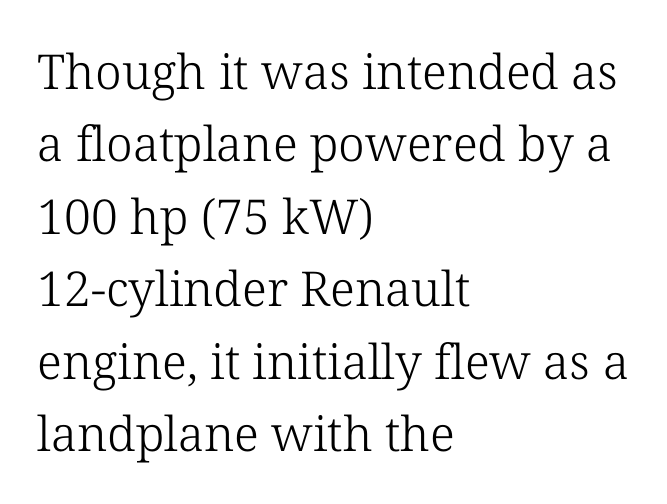
The image shows 48 px light serif type, upright; set left-aligned, normal line spacing (1.51x), normal letter spacing, not underlined; low stroke contrast and a medium x-height.
